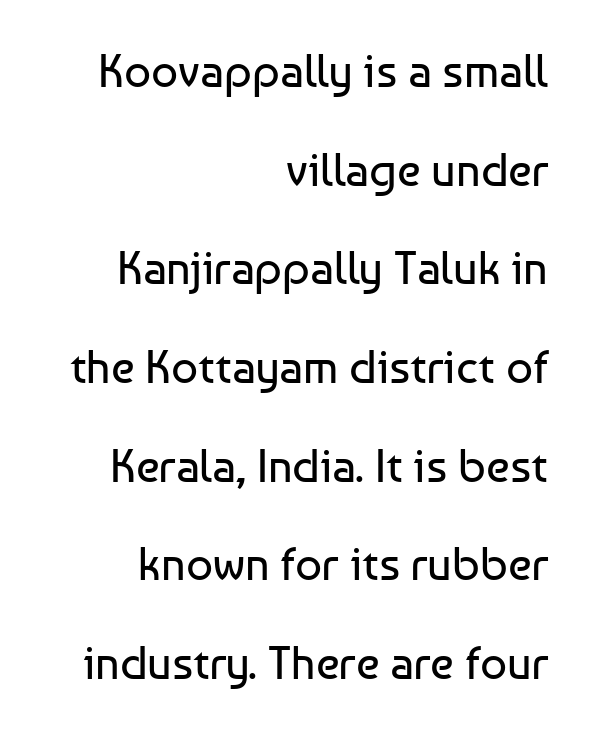
Q: Is the text bold? A: No.
Q: Is the text italic (slanted)? A: No, it is upright.
Q: Is the typeface a serif or a sans-serif typeface? A: Sans-serif.
Q: Is the text underlined? A: No.
Q: How is the paragraph aligned? A: Right-aligned.
Q: Is the spacing between letters normal or unusually wide? A: Normal.
Q: Is the spacing between lines tight, normal or loose? A: Loose.
Q: Width (condensed, normal, or wide)? A: Normal.
Q: Stroke contrast? A: Low.
Q: x-height? A: Medium.
Q: Monospaced? A: No.
